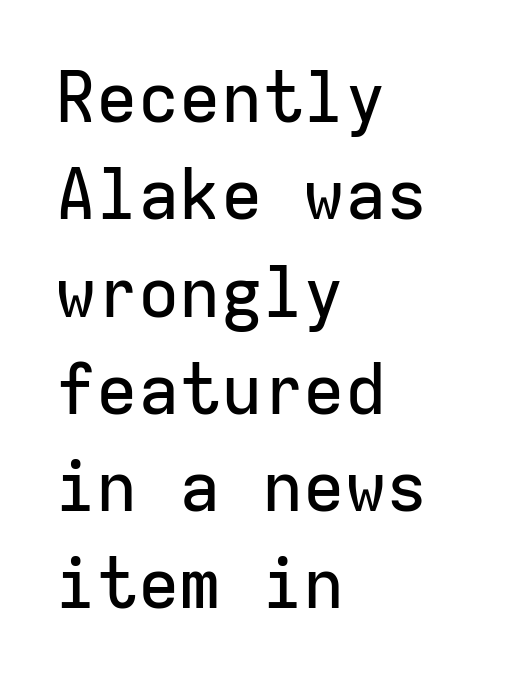
The image shows 69 px sans-serif type, upright, monospaced; set left-aligned, normal line spacing (1.41x), normal letter spacing, not underlined; low stroke contrast and a medium x-height.
